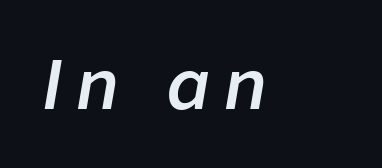
Q: Is the text bold? A: Semi-bold.
Q: Is the text italic (slanted)? A: Yes, it leans right by about 9 degrees.
Q: Is the text underlined? A: No.
Q: Is the spacing between letters normal or unusually wide? A: Unusually wide.
Q: Width (condensed, normal, or wide)? A: Normal.
Q: Stroke contrast? A: Low.
Q: x-height? A: Medium.
Q: Monospaced? A: No.
